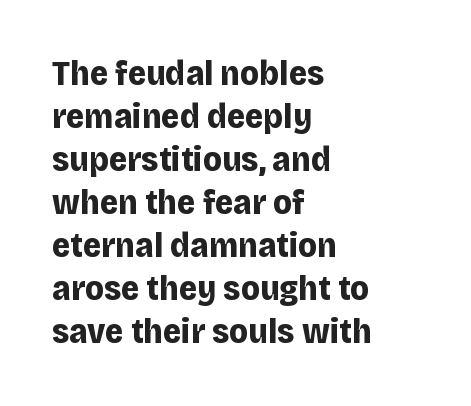
The image shows 35 px bold sans-serif type, upright; set left-aligned, line spacing 1.23x, normal letter spacing, not underlined; low stroke contrast and a large x-height.
